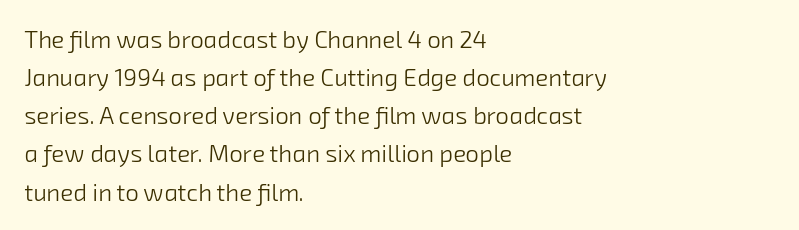
Q: Is the text bold? A: No.
Q: Is the text underlined? A: No.
Q: How is the paragraph aligned? A: Left-aligned.
Q: Is the spacing between letters normal or unusually wide? A: Normal.
Q: Is the spacing between lines tight, normal or loose? A: Normal.
